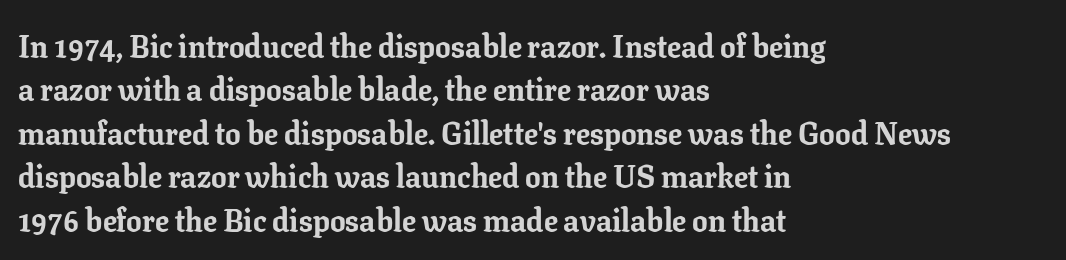
{"serif": "yes", "italic": "no", "bold": "yes", "weight": "bold", "width": "normal", "stroke_contrast": "low", "x_height": "medium", "monospaced": "no", "underline": "no", "align": "left", "line_spacing": "normal", "line_spacing_ratio": 1.4, "letter_spacing": "normal", "letter_spacing_em": 0.0, "glyph_px": 31}
